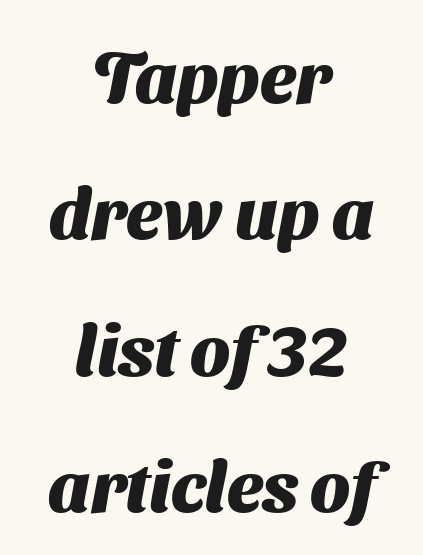
{"serif": "no", "bold": "yes", "weight": "heavy", "width": "normal", "stroke_contrast": "medium", "x_height": "medium", "monospaced": "no", "underline": "no", "align": "center", "line_spacing": "loose", "line_spacing_ratio": 1.92, "letter_spacing": "normal", "letter_spacing_em": 0.0, "glyph_px": 71}
